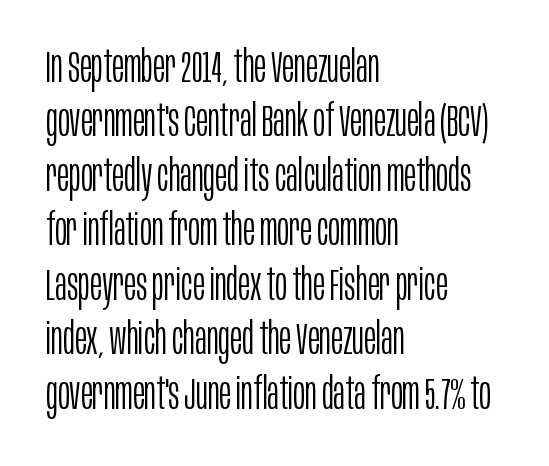
The face used here is proportionally spaced, like ordinary book or web type. Serif or sans? Sans — the stroke terminals are bare. Lines of text with bare space underneath. Posture: straight, roman, zero tilt.
